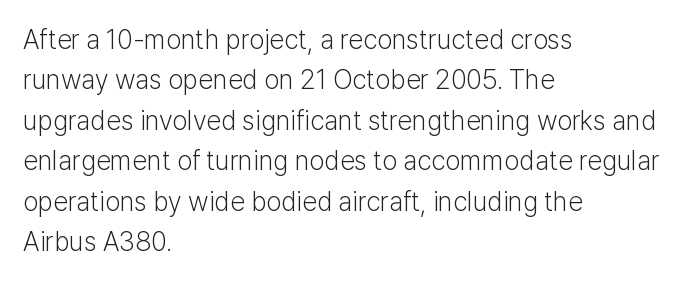
Q: Is the text bold? A: No.
Q: Is the text italic (slanted)? A: No, it is upright.
Q: Is the text underlined? A: No.
Q: How is the paragraph aligned? A: Left-aligned.
Q: Is the spacing between letters normal or unusually wide? A: Normal.
Q: Is the spacing between lines tight, normal or loose? A: Normal.
